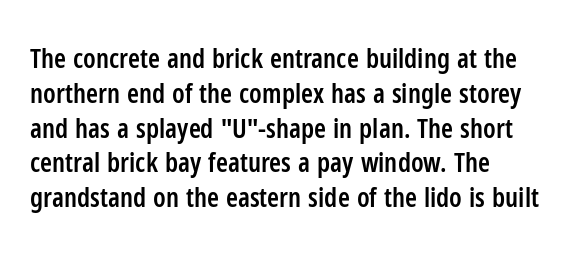
A bare baseline throughout the passage. A typesetter would mark this as roman, not italic. Leading: standard. Here the glyphs are tracked normally, forming tight word shapes.
